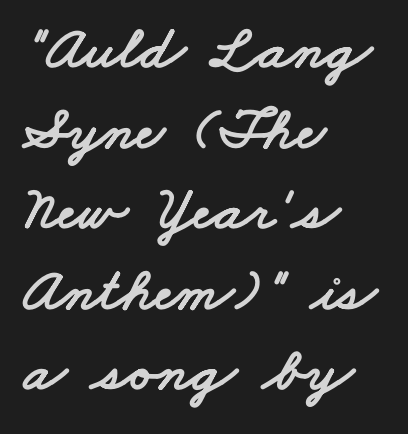
This sample keeps an unexceptional amount of space between lines. One-word summary of the alignment: left. The foot of each line stays bare and open. The designer went with a sans here, leaving each stem footless. The rendering uses natural spacing where letterforms have individual widths. Look at the tracking — it's just the regular setting, nothing added.
